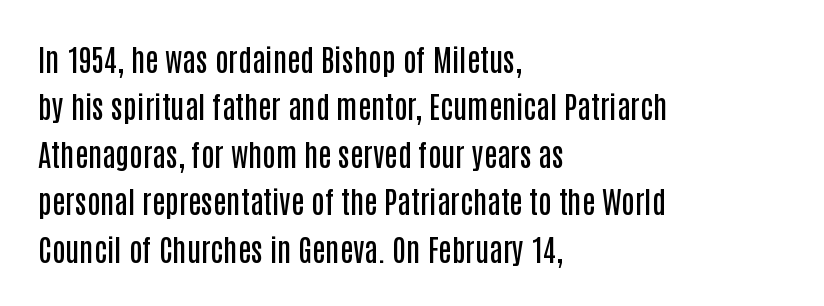
{"serif": "no", "italic": "no", "bold": "semi", "weight": "semibold", "width": "condensed", "stroke_contrast": "low", "x_height": "large", "monospaced": "no", "underline": "no", "align": "left", "line_spacing": "normal", "line_spacing_ratio": 1.58, "letter_spacing": "normal", "letter_spacing_em": 0.0, "glyph_px": 30}
